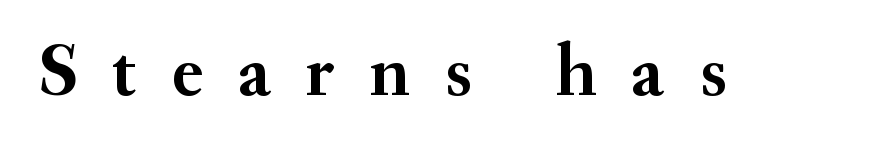
Q: Is the text bold? A: Yes.
Q: Is the text italic (slanted)? A: No, it is upright.
Q: Is the typeface a serif or a sans-serif typeface? A: Serif.
Q: Is the text underlined? A: No.
Q: Is the spacing between letters normal or unusually wide? A: Unusually wide.
Q: Width (condensed, normal, or wide)? A: Normal.
Q: Stroke contrast? A: Medium.
Q: x-height? A: Small.
Q: Monospaced? A: No.
